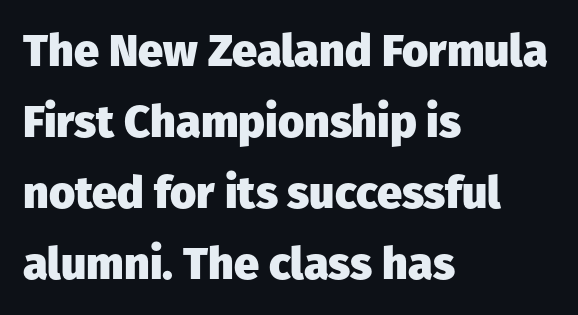
The image shows 45 px heavy sans-serif type, upright; set left-aligned, normal line spacing (1.58x), normal letter spacing, not underlined; low stroke contrast and a medium x-height.
